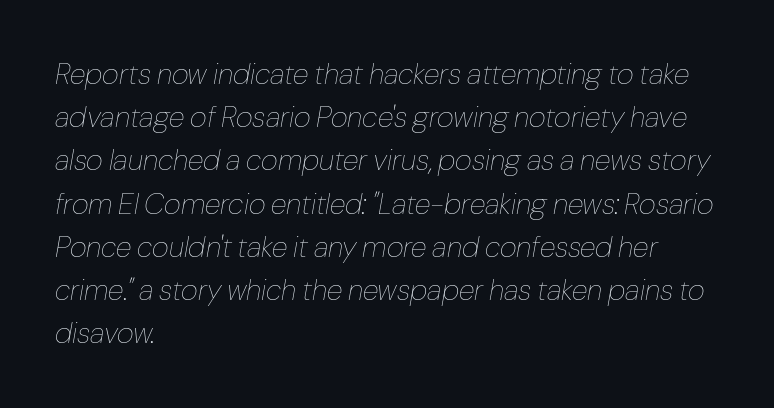
These lines stack with their left ends in a neat column. The tracking reads as untouched default to a designer's eye. Weight: regular or lighter. The rendering applies a slant to the glyphs. Check the space under the baseline: it is left empty.
